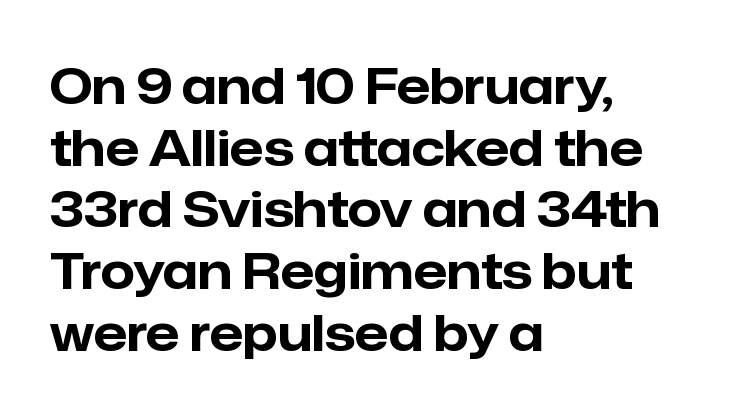
Q: Is the text bold? A: Yes.
Q: Is the text italic (slanted)? A: No, it is upright.
Q: Is the typeface a serif or a sans-serif typeface? A: Sans-serif.
Q: Is the text underlined? A: No.
Q: How is the paragraph aligned? A: Left-aligned.
Q: Is the spacing between letters normal or unusually wide? A: Normal.
Q: Is the spacing between lines tight, normal or loose? A: Normal.
Q: Width (condensed, normal, or wide)? A: Normal.
Q: Stroke contrast? A: Low.
Q: x-height? A: Medium.
Q: Monospaced? A: No.
